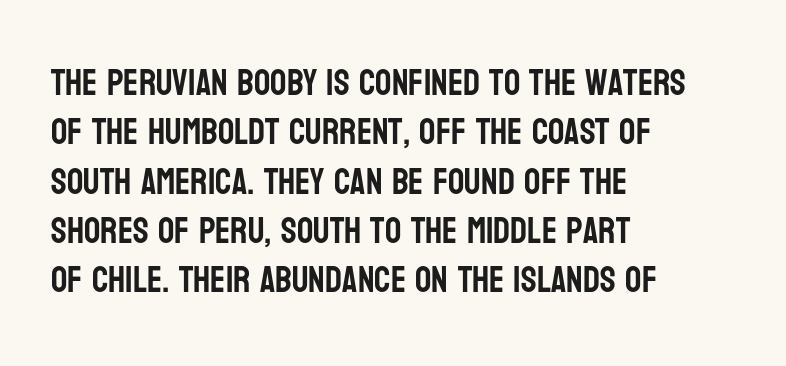
{"serif": "no", "italic": "no", "width": "condensed", "stroke_contrast": "low", "x_height": "large", "monospaced": "no", "underline": "no", "align": "left", "line_spacing": "normal", "line_spacing_ratio": 1.37, "letter_spacing": "normal", "letter_spacing_em": 0.0, "glyph_px": 36}
